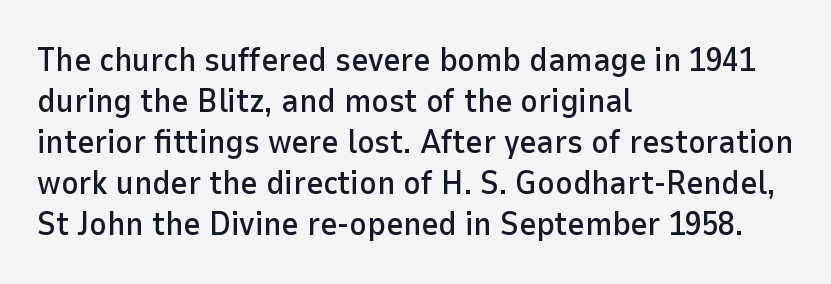
Q: Is the text italic (slanted)? A: No, it is upright.
Q: Is the typeface a serif or a sans-serif typeface? A: Sans-serif.
Q: Is the text underlined? A: No.
Q: How is the paragraph aligned? A: Left-aligned.
Q: Is the spacing between letters normal or unusually wide? A: Normal.
Q: Width (condensed, normal, or wide)? A: Normal.
Q: Stroke contrast? A: Low.
Q: x-height? A: Medium.
Q: Monospaced? A: No.
